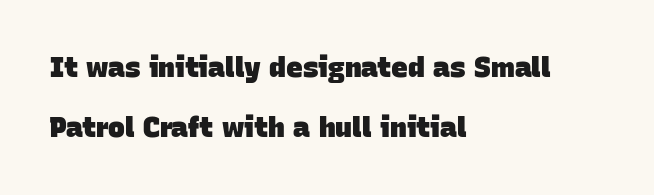
Whoever set this chose breathing room over compactness in the vertical rhythm. Each letter keeps its own natural width here, so spacing adapts to shape. Words float on clear page, feet unadorned. There is no visible air inserted between adjacent glyphs. Bold? Absolutely — the strokes are thick and heavy. Line beginnings align vertically; line endings do not.
